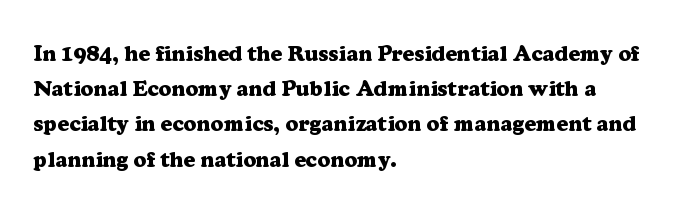
Q: Is the text bold? A: Yes.
Q: Is the text italic (slanted)? A: No, it is upright.
Q: Is the text underlined? A: No.
Q: How is the paragraph aligned? A: Left-aligned.
Q: Is the spacing between letters normal or unusually wide? A: Normal.
Q: Is the spacing between lines tight, normal or loose? A: Normal.
